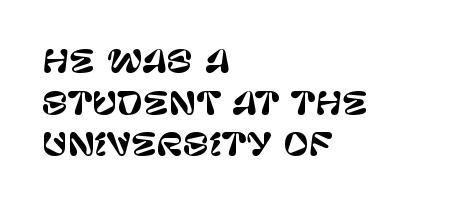
Leading: standard. The rag falls on the right side of this text block. Looks like regular typesetting: each glyph gets only the width it needs. The passage shown has conventional tracking throughout. Glance below the letters and you will spot only blank space.
